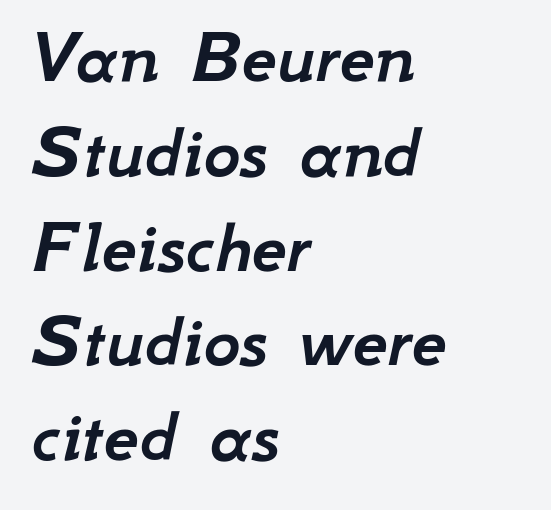
{"italic": "yes", "lean": "right", "slant_degrees": 12, "width": "normal", "stroke_contrast": "low", "x_height": "small", "monospaced": "no", "underline": "no", "align": "left", "line_spacing_ratio": 1.2, "letter_spacing": "normal", "letter_spacing_em": 0.0, "glyph_px": 79}
